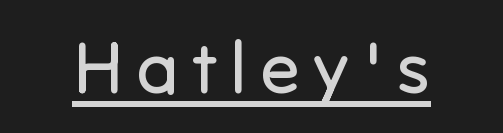
{"serif": "no", "italic": "no", "bold": "no", "weight": "regular", "width": "normal", "stroke_contrast": "low", "x_height": "medium", "monospaced": "no", "underline": "yes", "glyph_px": 73}
